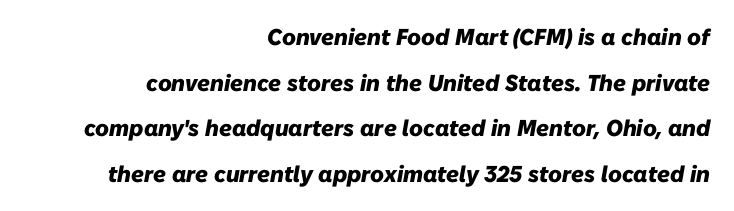
The words here are not underlined. The axis of the letterforms is tilted away from vertical. Is there much room between lines? Yes — plenty of vertical air separates them. Line endings align vertically; line beginnings do not. This sample uses plain, unmodified letter spacing. The face used here has the dense, thick strokes of a bold.
